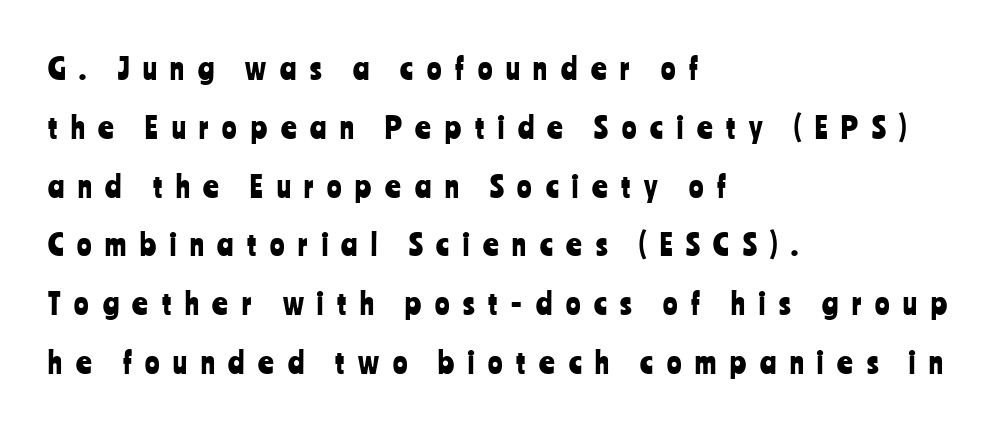
The image shows 30 px condensed sans-serif type, upright; set left-aligned, loose line spacing (1.96x), unusually wide letter spacing (+0.46 em), not underlined; low stroke contrast and a medium x-height.
